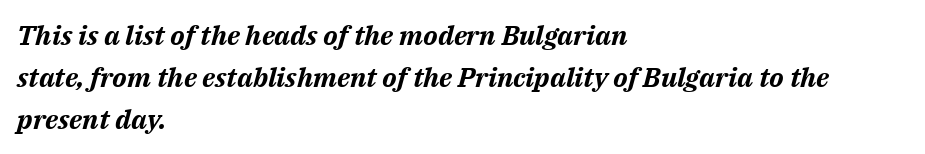
{"italic": "yes", "lean": "right", "slant_degrees": 14, "bold": "yes", "underline": "no", "align": "left", "line_spacing": "normal", "line_spacing_ratio": 1.55, "letter_spacing": "normal", "letter_spacing_em": 0.0, "glyph_px": 27}
